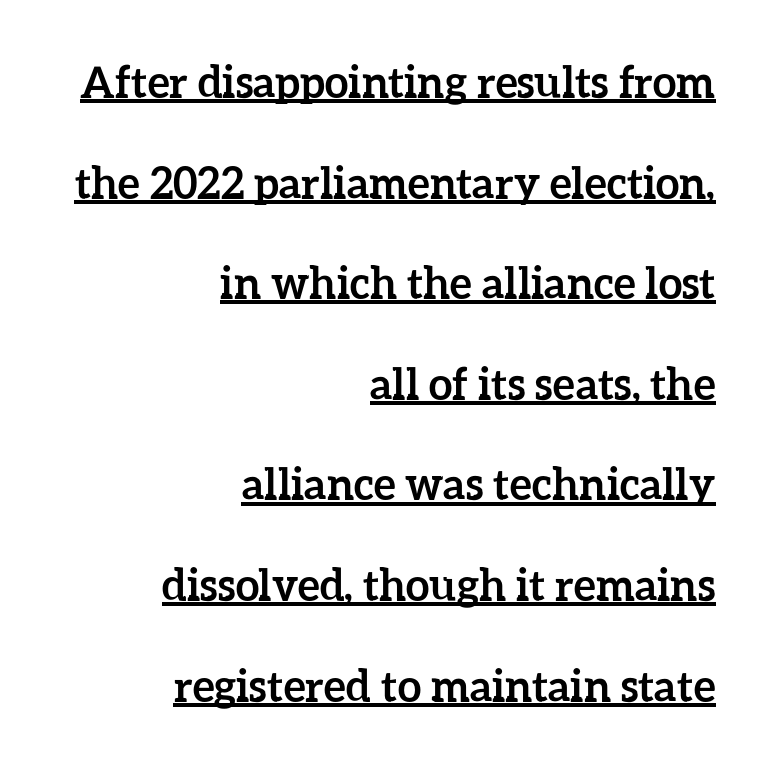
Q: Is the text bold? A: Yes.
Q: Is the text italic (slanted)? A: No, it is upright.
Q: Is the text underlined? A: Yes.
Q: How is the paragraph aligned? A: Right-aligned.
Q: Is the spacing between letters normal or unusually wide? A: Normal.
Q: Is the spacing between lines tight, normal or loose? A: Loose.
Q: Width (condensed, normal, or wide)? A: Normal.
Q: Stroke contrast? A: Low.
Q: x-height? A: Medium.
Q: Monospaced? A: No.
